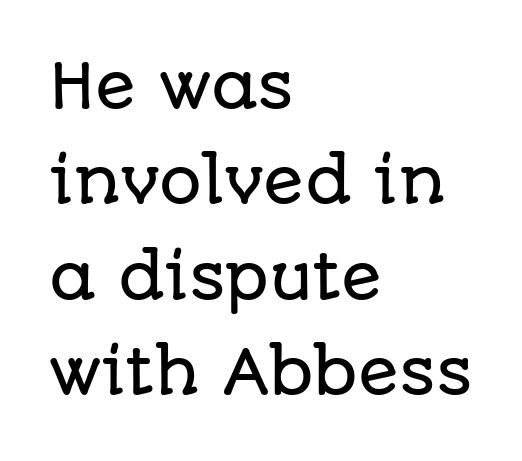
Compared with a centered layout, this one pins lines to the left instead. Reading down the column, the eye jumps a familiar distance to each next line. Think of a printed novel: that variable character pitch is what you see here. You can tell from the bare stems that sans-serif type was used.
